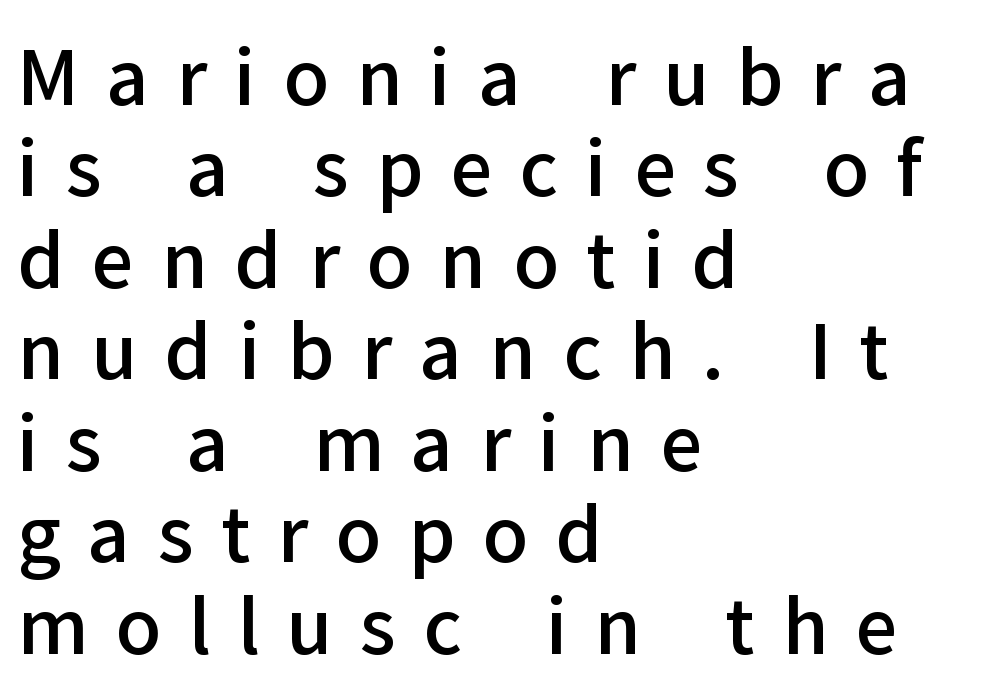
Is this a sans? Yes — the strokes have no serifs. The gap between lines stays unmarked. Varying glyph widths throughout — classic text-font behaviour. Observe the wide spacing: letters keep a clear distance from each other. Horizontal alignment here is leftward, the default for most running prose.
